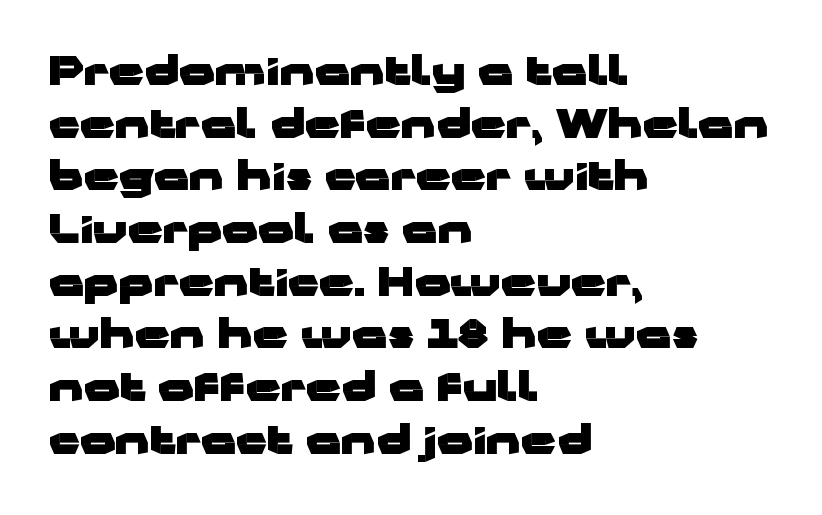
Q: Is the text bold? A: Yes.
Q: Is the text italic (slanted)? A: No, it is upright.
Q: Is the typeface a serif or a sans-serif typeface? A: Sans-serif.
Q: Is the text underlined? A: No.
Q: How is the paragraph aligned? A: Left-aligned.
Q: Is the spacing between letters normal or unusually wide? A: Normal.
Q: Is the spacing between lines tight, normal or loose? A: Normal.
Q: Width (condensed, normal, or wide)? A: Wide.
Q: Stroke contrast? A: Low.
Q: x-height? A: Medium.
Q: Monospaced? A: No.
